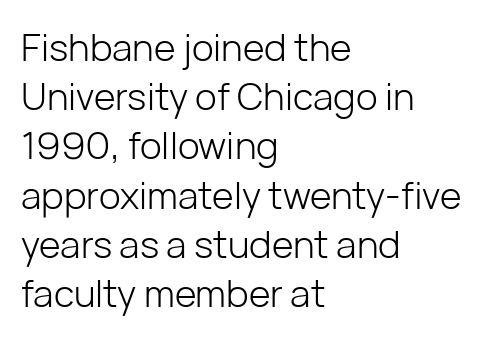
{"serif": "no", "italic": "no", "bold": "no", "weight": "light", "width": "normal", "stroke_contrast": "low", "x_height": "medium", "monospaced": "no", "underline": "no", "align": "left", "line_spacing": "normal", "line_spacing_ratio": 1.33, "letter_spacing": "normal", "letter_spacing_em": 0.0, "glyph_px": 37}
